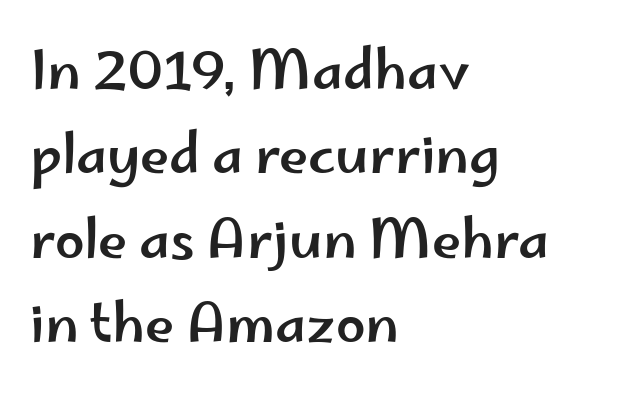
The image shows 53 px wide sans-serif type, upright; set left-aligned, normal line spacing (1.59x), normal letter spacing, not underlined; low stroke contrast and a small x-height.
